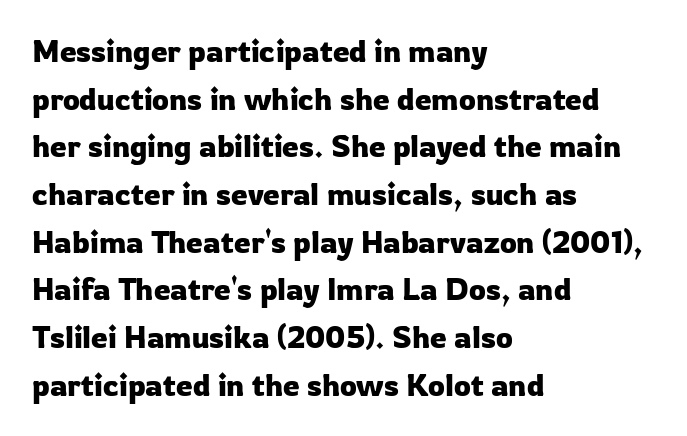
{"serif": "no", "italic": "no", "width": "normal", "stroke_contrast": "low", "x_height": "medium", "monospaced": "no", "underline": "no", "align": "left", "line_spacing": "normal", "line_spacing_ratio": 1.59, "letter_spacing": "normal", "letter_spacing_em": 0.0, "glyph_px": 30}
